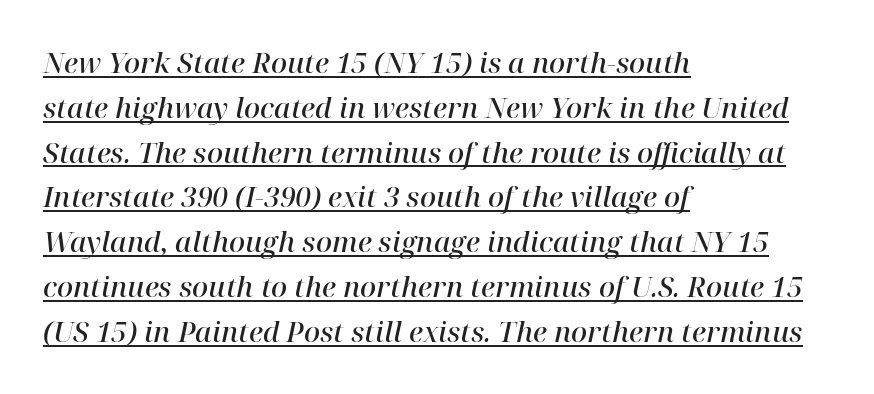
Q: Is the text bold? A: Semi-bold.
Q: Is the text italic (slanted)? A: Yes, it leans right by about 12 degrees.
Q: Is the typeface a serif or a sans-serif typeface? A: Serif.
Q: Is the text underlined? A: Yes.
Q: How is the paragraph aligned? A: Left-aligned.
Q: Is the spacing between letters normal or unusually wide? A: Normal.
Q: Is the spacing between lines tight, normal or loose? A: Normal.
Q: Width (condensed, normal, or wide)? A: Normal.
Q: Stroke contrast? A: High.
Q: x-height? A: Medium.
Q: Monospaced? A: No.
